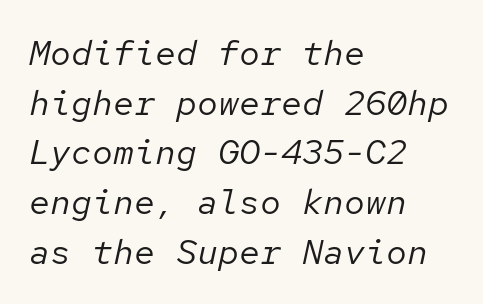
The image shows 35 px regular-weight type, italic (leaning right), monospaced; set left-aligned, normal line spacing (1.42x), normal letter spacing, not underlined; low stroke contrast and a medium x-height.
